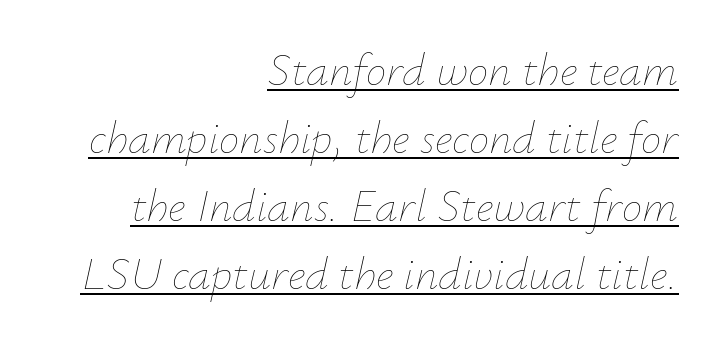
Spacing verdict: proportional, widths tailored to each character. These characters rest on top of a visible drawn line. Observe the lean: these are italic letterforms. The lines are quadded right. This reads as an unemphasized weight, regular at the heaviest.
